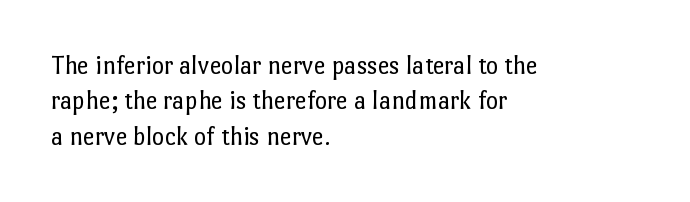
Q: Is the text bold? A: No.
Q: Is the text italic (slanted)? A: No, it is upright.
Q: Is the text underlined? A: No.
Q: How is the paragraph aligned? A: Left-aligned.
Q: Is the spacing between letters normal or unusually wide? A: Normal.
Q: Is the spacing between lines tight, normal or loose? A: Normal.
